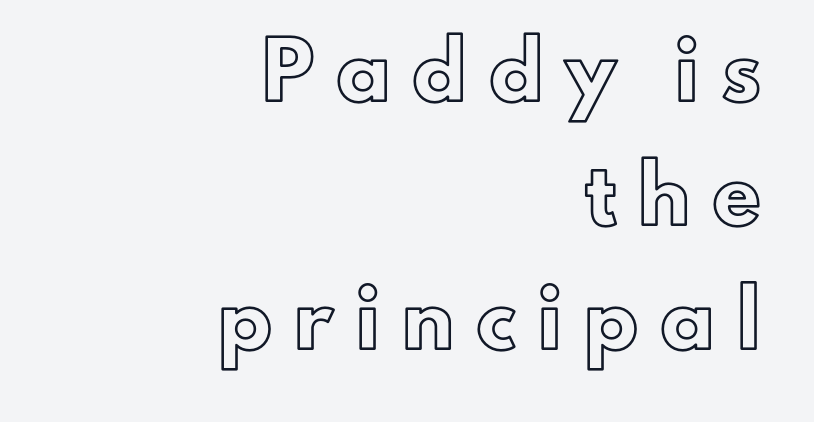
The image shows 52 px text type, upright; set right-aligned, loose line spacing (2.38x), unusually wide letter spacing (+0.44 em), not underlined; a small x-height.
